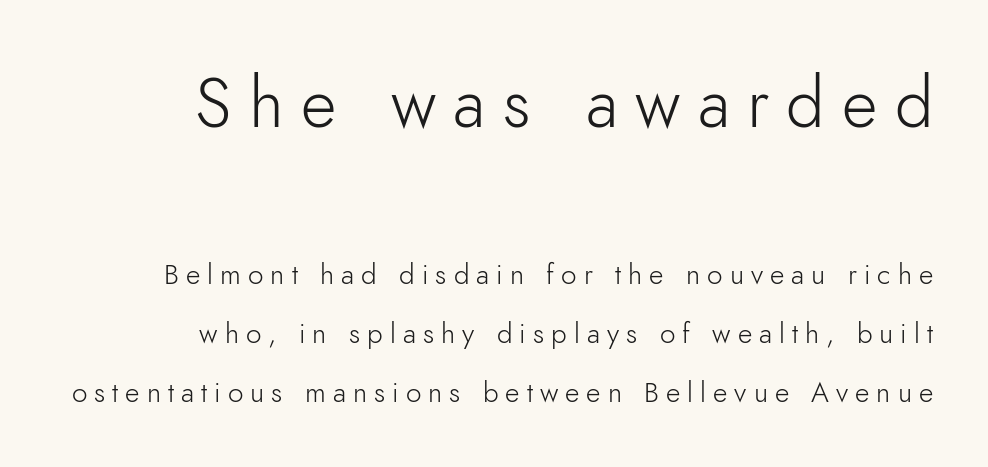
The image shows 69 px light sans-serif type, upright; set right-aligned, loose line spacing (2.1x), unusually wide letter spacing (+0.25 em), not underlined; the first (top) block is 2.46x larger; low stroke contrast and a small x-height.
